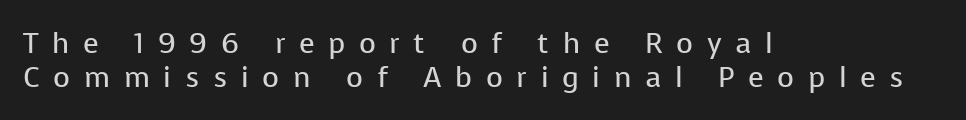
Q: Is the text bold? A: No.
Q: Is the text italic (slanted)? A: No, it is upright.
Q: Is the typeface a serif or a sans-serif typeface? A: Sans-serif.
Q: Is the text underlined? A: No.
Q: How is the paragraph aligned? A: Left-aligned.
Q: Is the spacing between letters normal or unusually wide? A: Unusually wide.
Q: Width (condensed, normal, or wide)? A: Normal.
Q: Stroke contrast? A: Low.
Q: x-height? A: Medium.
Q: Monospaced? A: No.
